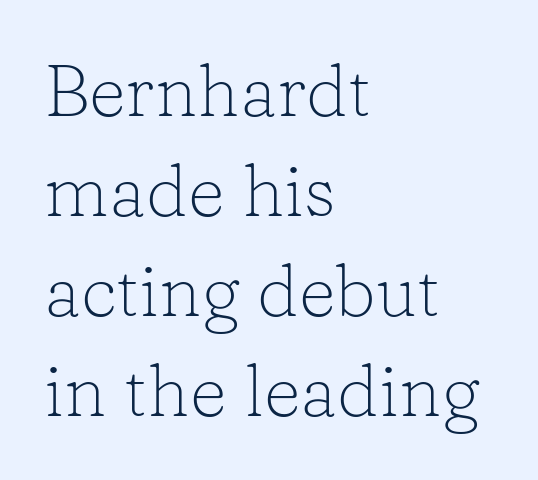
The image shows 73 px light serif type, upright; set left-aligned, normal line spacing (1.37x), normal letter spacing, not underlined; low stroke contrast and a medium x-height.
